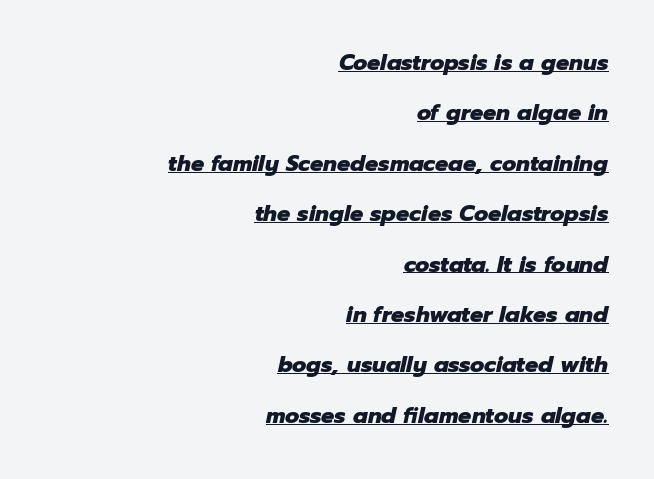
Q: Is the text bold? A: Yes.
Q: Is the text italic (slanted)? A: Yes, it leans right by about 12 degrees.
Q: Is the text underlined? A: Yes.
Q: How is the paragraph aligned? A: Right-aligned.
Q: Is the spacing between letters normal or unusually wide? A: Normal.
Q: Is the spacing between lines tight, normal or loose? A: Loose.
